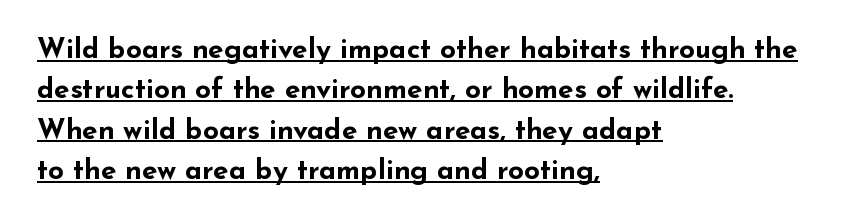
{"serif": "no", "italic": "no", "bold": "yes", "weight": "bold", "width": "wide", "stroke_contrast": "low", "x_height": "small", "monospaced": "no", "underline": "yes", "align": "left", "line_spacing": "normal", "line_spacing_ratio": 1.44, "letter_spacing": "normal", "letter_spacing_em": 0.0, "glyph_px": 28}
